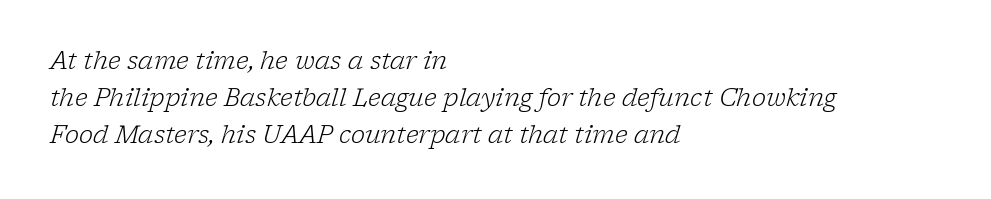
The image shows 24 px text type, italic (leaning right); set left-aligned, normal line spacing (1.54x), normal letter spacing, not underlined.
